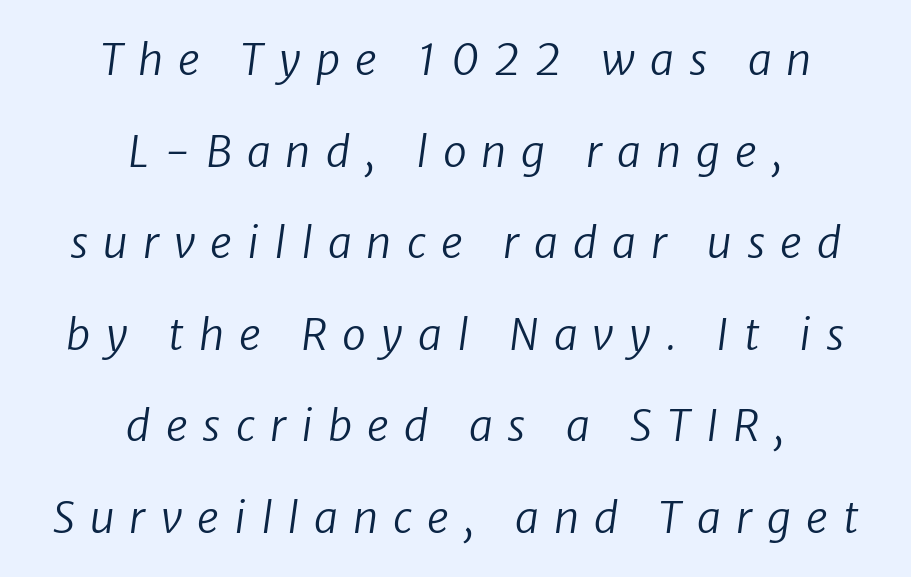
There is plenty of visible air inserted between adjacent glyphs. Underline: absent. The characters display no serif detailing; their extremities are plain. The lines are quadded center.
